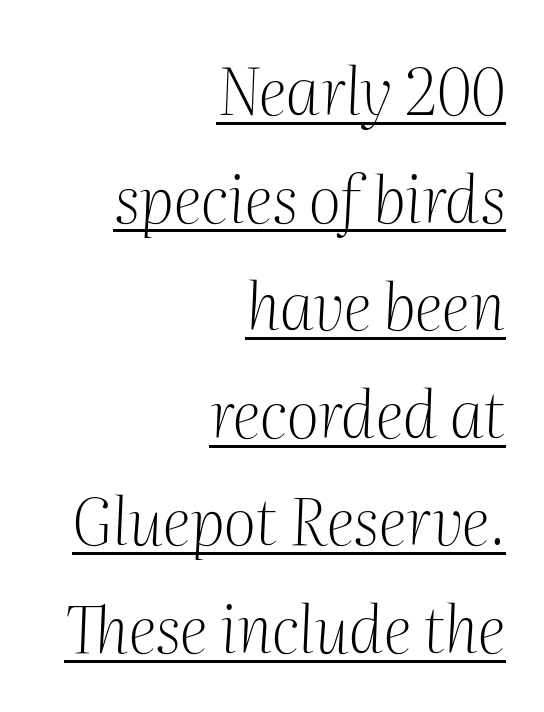
The image shows 64 px light serif type, italic (leaning right); set right-aligned, normal line spacing (1.68x), normal letter spacing, underlined; medium stroke contrast and a medium x-height.
